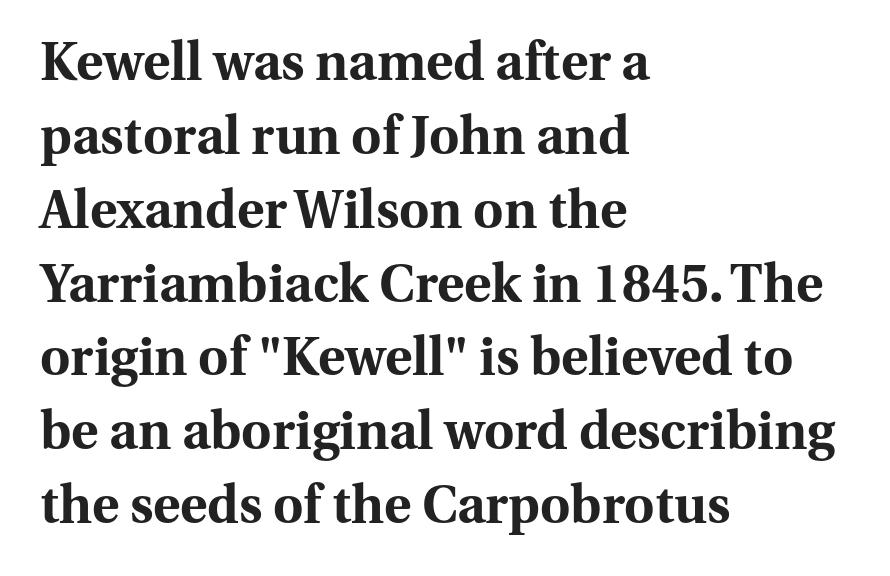
The image shows 52 px bold serif type, upright; set left-aligned, normal line spacing (1.42x), normal letter spacing, not underlined; medium stroke contrast and a medium x-height.
